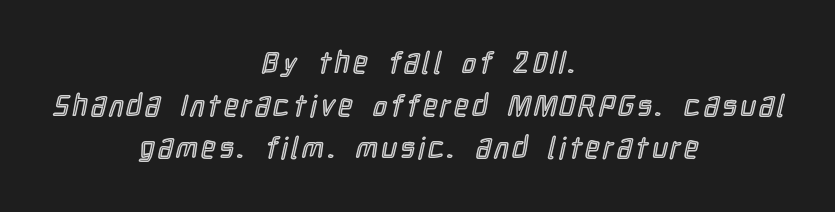
{"width": "condensed", "x_height": "medium", "monospaced": "no", "underline": "no", "align": "center", "line_spacing": "normal", "line_spacing_ratio": 1.42, "glyph_px": 30}
